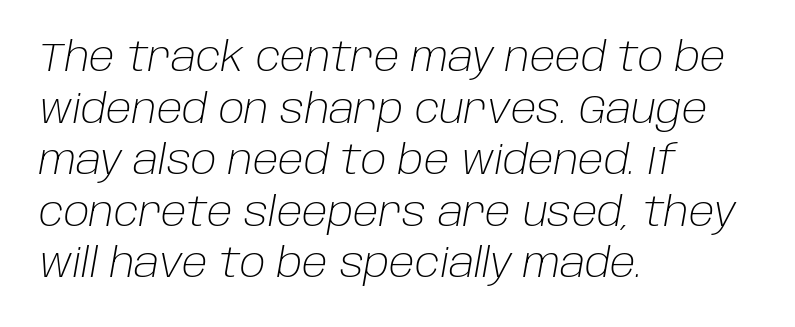
Weight: regular or lighter. These lines stack with their left ends in a neat column. What's the leading like? Ordinary, nothing unusual. It's the slanting kind of type. The area under the type is left untouched.
